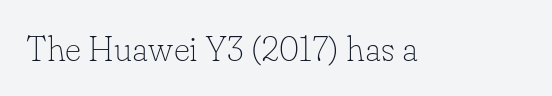
{"serif": "yes", "italic": "no", "bold": "no", "weight": "thin", "width": "normal", "stroke_contrast": "low", "x_height": "small", "monospaced": "no", "underline": "no", "letter_spacing": "normal", "letter_spacing_em": 0.0, "glyph_px": 35}
